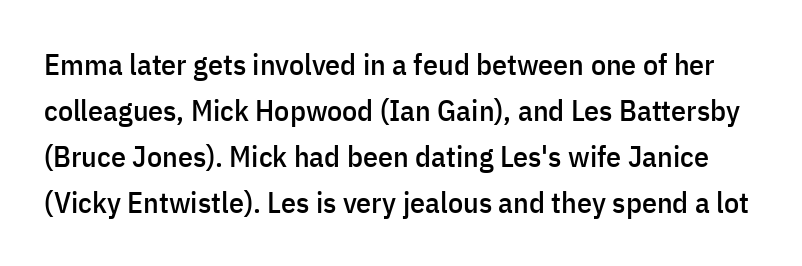
You could not count columns in this text — the font is proportionally spaced. Check the space under the baseline: it is left empty. Look at the tracking — it's just the regular setting, nothing added. This rendering employs a face without finishing strokes, i.e., a sans-serif. You can tell it's not italic because the verticals are truly vertical.
